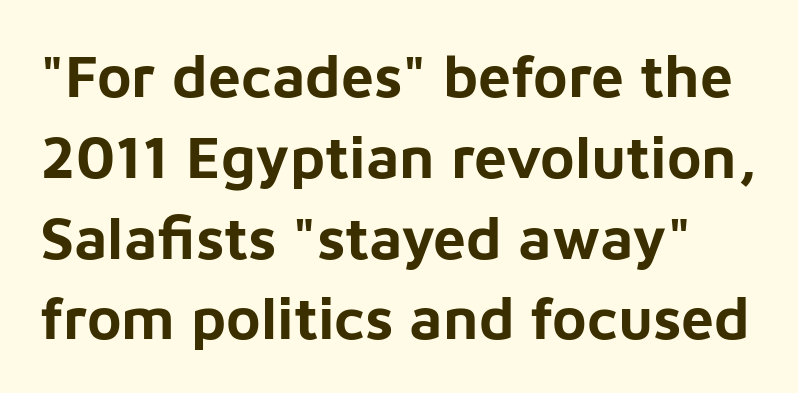
The font family rendered here belongs to the sans-serif group. Rendered with straight, roman letterforms. Strokes here are thick enough to call this a true bold. The passage shown is typed in a proportional face where columns would drift. Quick note: underline off.
